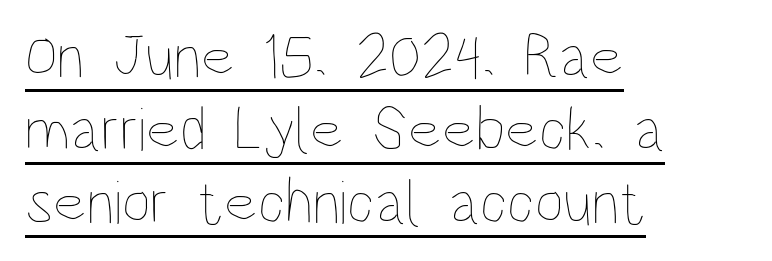
Q: Is the text bold? A: No.
Q: Is the text italic (slanted)? A: No, it is upright.
Q: Is the text underlined? A: Yes.
Q: How is the paragraph aligned? A: Left-aligned.
Q: Is the spacing between letters normal or unusually wide? A: Normal.
Q: Width (condensed, normal, or wide)? A: Condensed.
Q: Stroke contrast? A: Low.
Q: x-height? A: Large.
Q: Monospaced? A: No.
